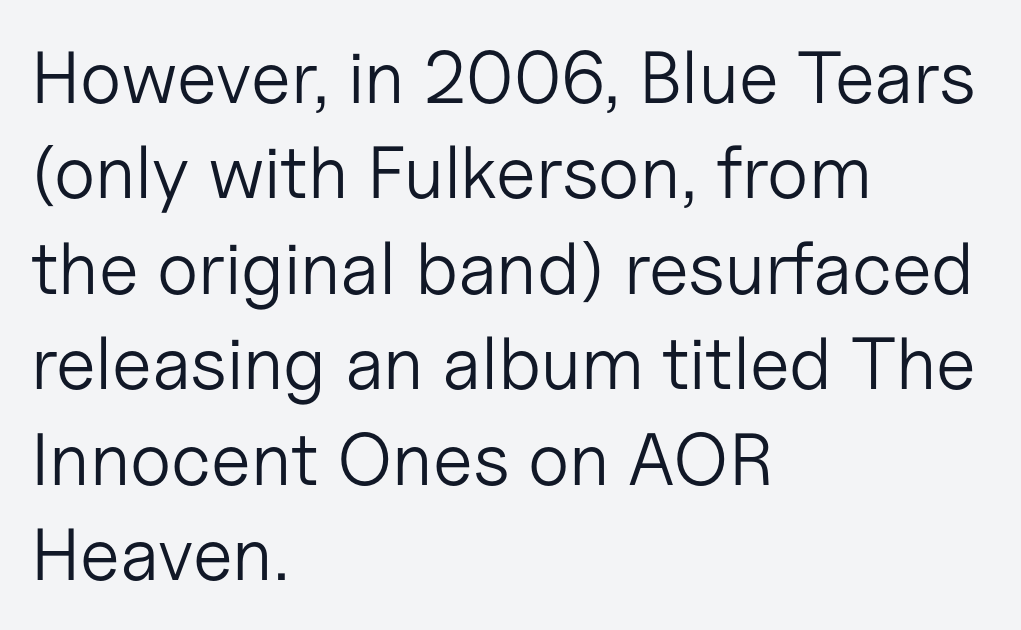
The image shows 74 px light sans-serif type, upright; set left-aligned, normal line spacing (1.29x), normal letter spacing, not underlined; low stroke contrast and a medium x-height.
